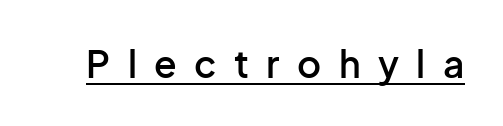
{"serif": "no", "italic": "no", "bold": "semi", "weight": "semibold", "width": "normal", "stroke_contrast": "low", "x_height": "medium", "monospaced": "no", "underline": "yes", "letter_spacing": "wide", "letter_spacing_em": 0.47, "glyph_px": 37}
